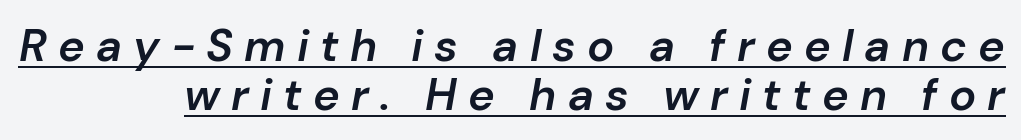
{"italic": "yes", "lean": "right", "slant_degrees": 10, "bold": "semi", "weight": "semibold", "width": "normal", "stroke_contrast": "low", "x_height": "medium", "monospaced": "no", "underline": "yes", "align": "right", "line_spacing": "tight", "line_spacing_ratio": 1.08, "letter_spacing": "wide", "letter_spacing_em": 0.25, "glyph_px": 45}
